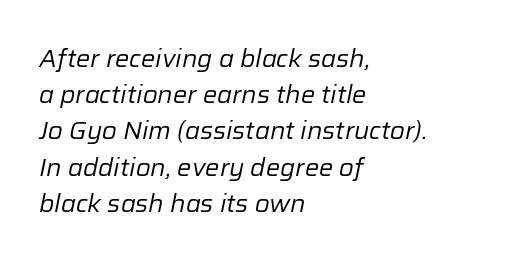
The lettering tilts uniformly, giving the passage an italic look. The rows are spaced the way most documents space them. Stem width sits at or under what a default text font uses. Each row of text sits above clean, open space. You could call the tracking neutral — neither tight nor loose.
